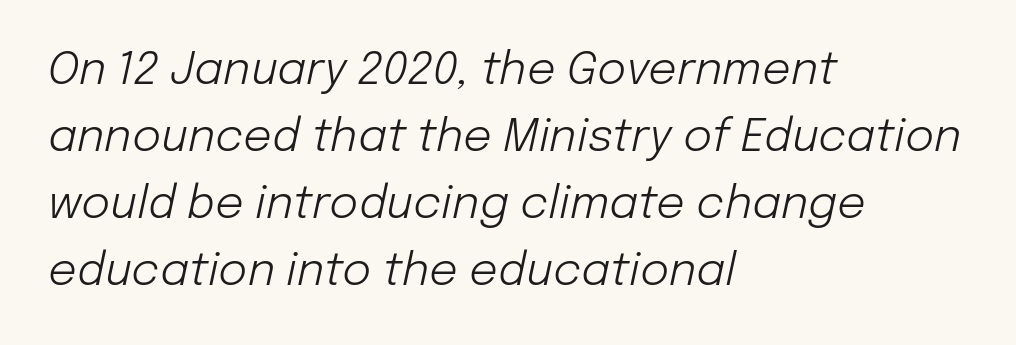
Rendered with sloped, italic letterforms. Here the glyphs are tracked normally, forming tight word shapes. Is this a heavy cut? Hardly; it is regular or lighter. Character widths vary here, with narrow letters taking less room than wide ones. The ragged edge is on the right, which tells us the setting is flush left.
